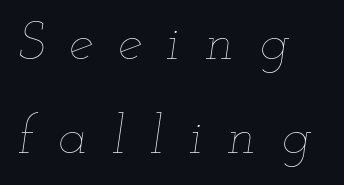
The image shows 55 px thin, wide type, italic (leaning right); set left-aligned, line spacing 1.71x, unusually wide letter spacing (+0.45 em), not underlined; low stroke contrast and a small x-height.
